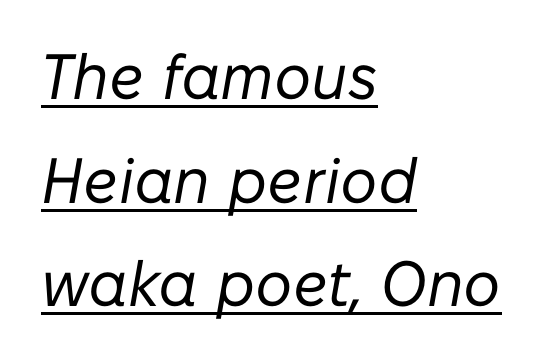
The image shows 64 px regular-weight type, italic (leaning right); set left-aligned, normal line spacing (1.62x), normal letter spacing, underlined; low stroke contrast and a medium x-height.
